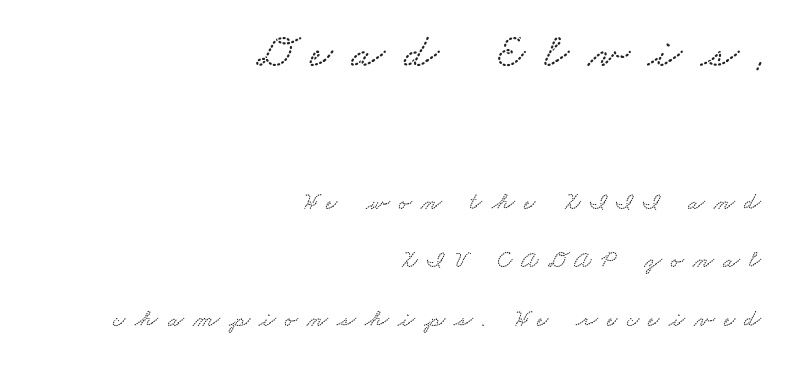
{"width": "wide", "stroke_contrast": "low", "x_height": "small", "monospaced": "no", "underline": "no", "align": "right", "line_spacing": "loose", "line_spacing_ratio": 2.44, "letter_spacing": "wide", "letter_spacing_em": 0.39, "larger_block": "first", "size_ratio": 2.04, "glyph_px": 49}
